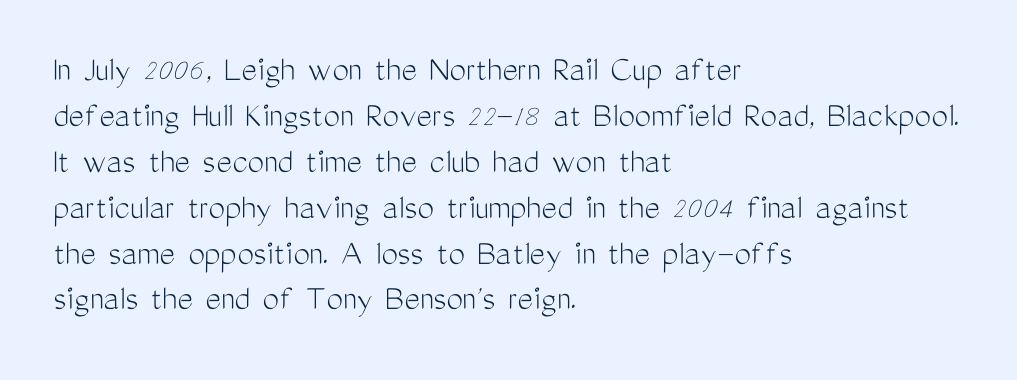
Letters have the restrained weight of plain body copy at most. Observe the ordinary spacing: letters are neighbours, not strangers. It's the straight-up-and-down kind of type. Lines of text with bare space underneath. The paragraph shown leans on its left margin.
